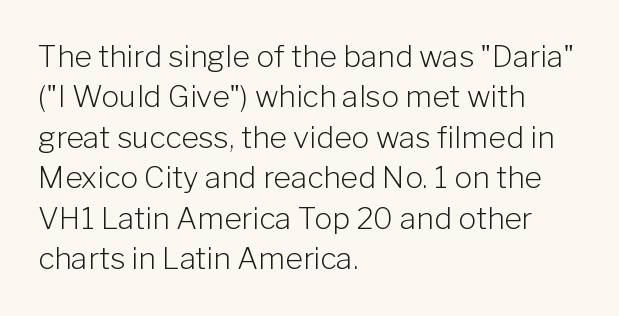
The passage shown is not bold in any degree. Upright lettering throughout. In terms of letterform style, serifs are entirely absent. Here the designer chose a conventional face with non-uniform glyph widths.
